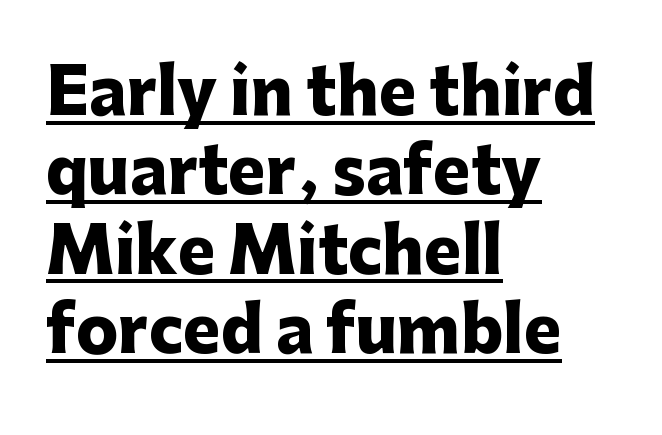
{"serif": "no", "italic": "no", "bold": "yes", "weight": "heavy", "width": "normal", "stroke_contrast": "low", "x_height": "medium", "monospaced": "no", "underline": "yes", "align": "left", "line_spacing": "normal", "line_spacing_ratio": 1.26, "letter_spacing": "normal", "letter_spacing_em": 0.0, "glyph_px": 63}
